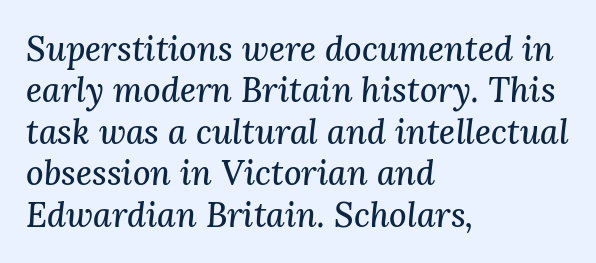
Q: Is the text italic (slanted)? A: Yes, it leans right by about 3 degrees.
Q: Is the typeface a serif or a sans-serif typeface? A: Serif.
Q: Is the text underlined? A: No.
Q: How is the paragraph aligned? A: Left-aligned.
Q: Is the spacing between letters normal or unusually wide? A: Normal.
Q: Width (condensed, normal, or wide)? A: Normal.
Q: Stroke contrast? A: Medium.
Q: x-height? A: Medium.
Q: Monospaced? A: No.
